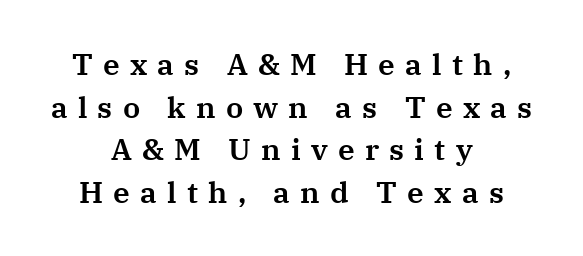
This sample has the flowing, uneven cadence of proportional lettering. Regarding leading, the lines here are spaced in the standard way. Alignment: centered. You could only call the tracking loose — the letters float apart. Stroke terminals: seriffed.
